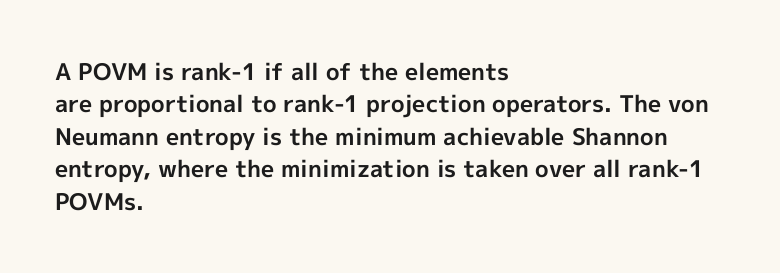
The space directly below the letters is spotless. A dark, heavy texture on the line: the type is bold. Every row of glyphs begins at an identical x-position on the left. Posture: vertical.
